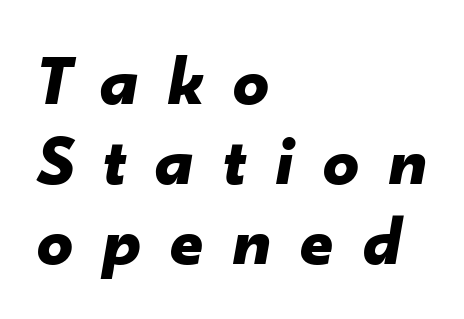
{"italic": "yes", "lean": "right", "slant_degrees": 10, "bold": "yes", "weight": "bold", "width": "normal", "stroke_contrast": "low", "x_height": "small", "monospaced": "no", "underline": "no", "align": "left", "line_spacing": "tight", "line_spacing_ratio": 1.13, "letter_spacing": "wide", "letter_spacing_em": 0.41, "glyph_px": 71}
